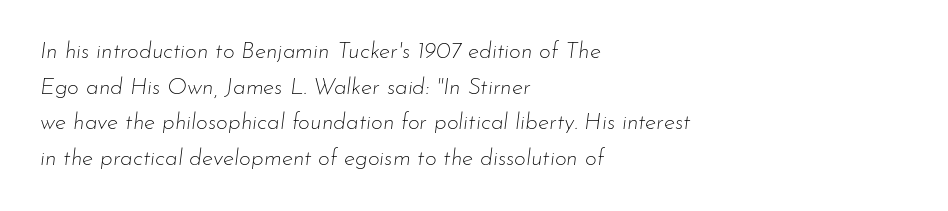
Teacher's note: observe the even left margin — that is flush-left alignment. The axis of the letterforms is tilted away from vertical. The string is rendered with underlining switched off. The line-height multiplier appears to be the usual default. Honestly, the letter spacing is just normal — you wouldn't notice it.
